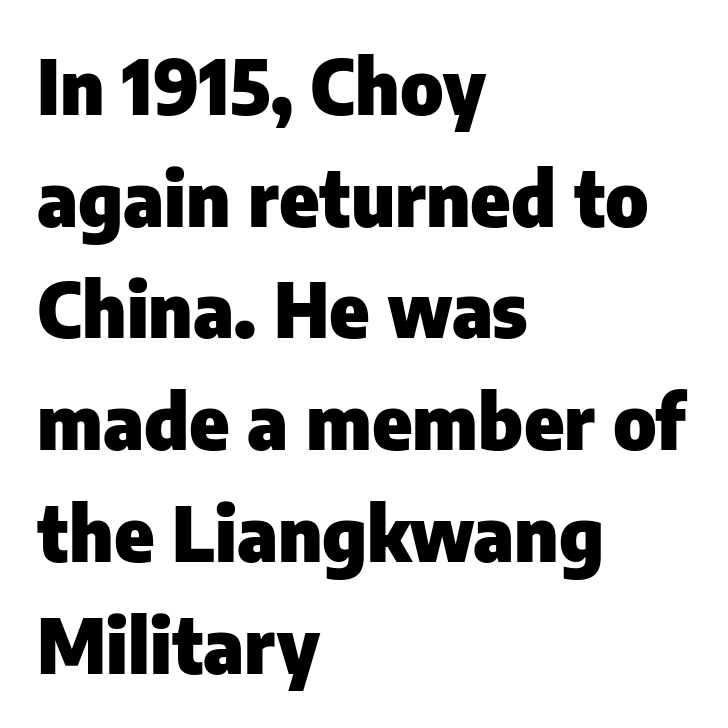
{"serif": "no", "italic": "no", "bold": "yes", "weight": "heavy", "width": "normal", "stroke_contrast": "low", "x_height": "medium", "monospaced": "no", "underline": "no", "align": "left", "line_spacing": "normal", "line_spacing_ratio": 1.49, "letter_spacing": "normal", "letter_spacing_em": 0.0, "glyph_px": 75}
